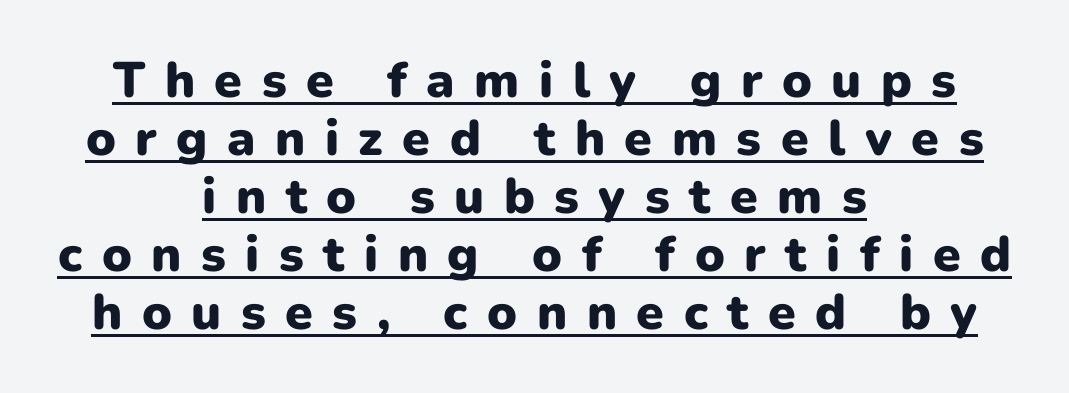
{"serif": "no", "italic": "no", "bold": "yes", "weight": "heavy", "width": "normal", "stroke_contrast": "low", "x_height": "medium", "monospaced": "no", "underline": "yes", "align": "center", "line_spacing_ratio": 1.16, "letter_spacing": "wide", "letter_spacing_em": 0.39, "glyph_px": 50}
